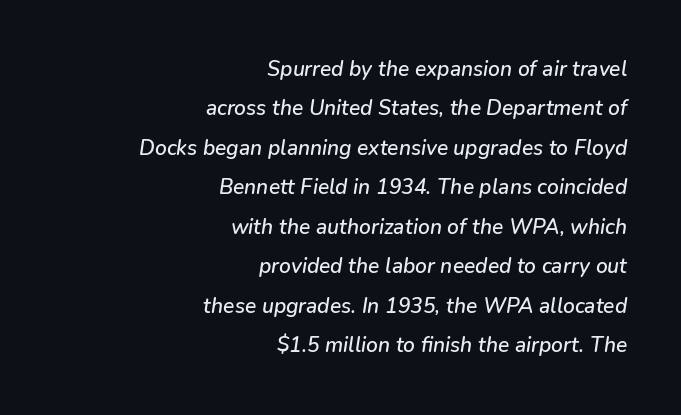
Q: Is the text italic (slanted)? A: Yes, it leans right by about 9 degrees.
Q: Is the text underlined? A: No.
Q: How is the paragraph aligned? A: Right-aligned.
Q: Is the spacing between letters normal or unusually wide? A: Normal.
